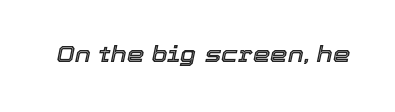
{"italic": "yes", "lean": "right", "slant_degrees": 12, "underline": "no", "letter_spacing": "normal", "letter_spacing_em": 0.0, "glyph_px": 22}
